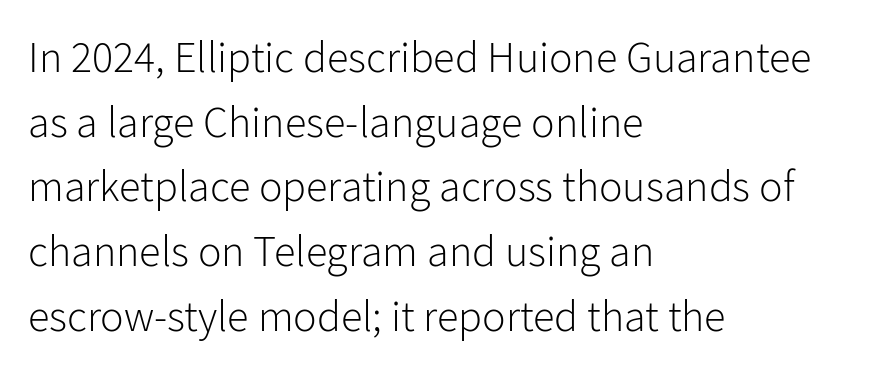
The image shows 44 px light sans-serif type, upright; set left-aligned, normal line spacing (1.47x), normal letter spacing, not underlined; low stroke contrast and a medium x-height.
